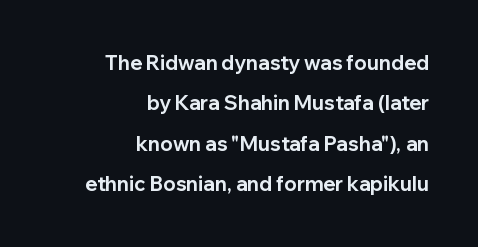
{"italic": "no", "bold": "yes", "underline": "no", "align": "right", "line_spacing": "loose", "line_spacing_ratio": 2.02, "letter_spacing": "normal", "letter_spacing_em": 0.0, "glyph_px": 20}
